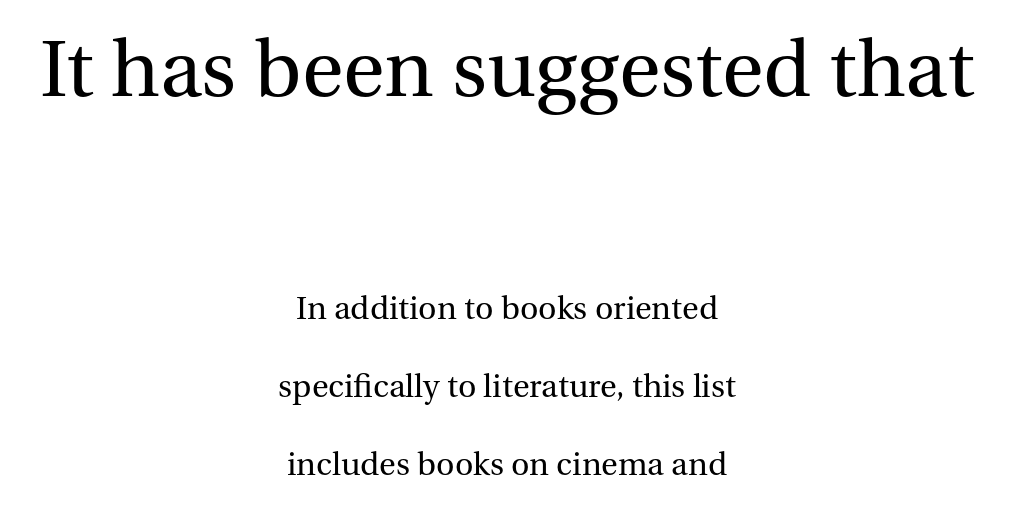
Q: Is the text bold? A: No.
Q: Is the text italic (slanted)? A: No, it is upright.
Q: Is the typeface a serif or a sans-serif typeface? A: Serif.
Q: Is the text underlined? A: No.
Q: How is the paragraph aligned? A: Centered.
Q: Is the spacing between letters normal or unusually wide? A: Normal.
Q: Is the spacing between lines tight, normal or loose? A: Loose.
Q: Which block of text is set in a larger size, the first (top) or the second (bottom)? A: The first (top) one.
Q: Width (condensed, normal, or wide)? A: Normal.
Q: Stroke contrast? A: Medium.
Q: x-height? A: Medium.
Q: Monospaced? A: No.
